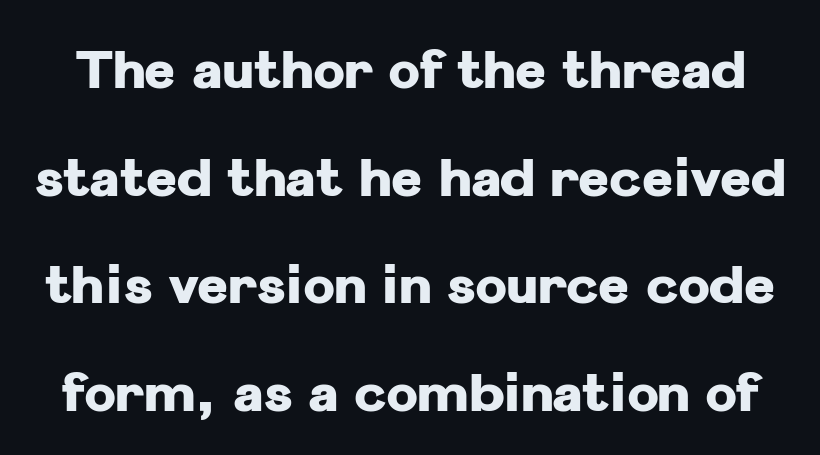
The image shows 53 px heavy sans-serif type, upright; set loose line spacing (2.03x), normal letter spacing, not underlined; low stroke contrast and a medium x-height.
